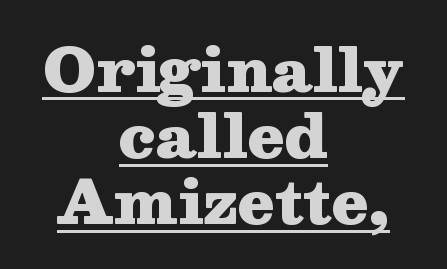
{"serif": "yes", "italic": "no", "bold": "yes", "weight": "heavy", "width": "wide", "stroke_contrast": "medium", "x_height": "medium", "monospaced": "no", "underline": "yes", "align": "center", "line_spacing": "tight", "line_spacing_ratio": 1.12, "letter_spacing": "normal", "letter_spacing_em": 0.0, "glyph_px": 59}
